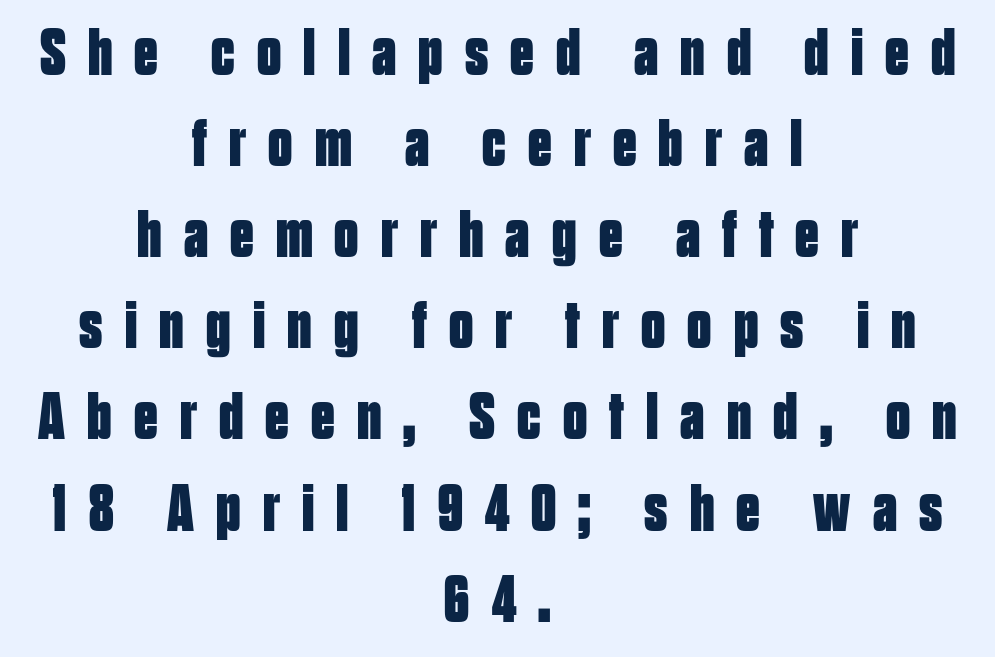
Q: Is the text bold? A: Yes.
Q: Is the text italic (slanted)? A: No, it is upright.
Q: Is the typeface a serif or a sans-serif typeface? A: Sans-serif.
Q: Is the text underlined? A: No.
Q: How is the paragraph aligned? A: Centered.
Q: Is the spacing between letters normal or unusually wide? A: Unusually wide.
Q: Is the spacing between lines tight, normal or loose? A: Normal.
Q: Width (condensed, normal, or wide)? A: Condensed.
Q: Stroke contrast? A: Low.
Q: x-height? A: Large.
Q: Monospaced? A: No.
